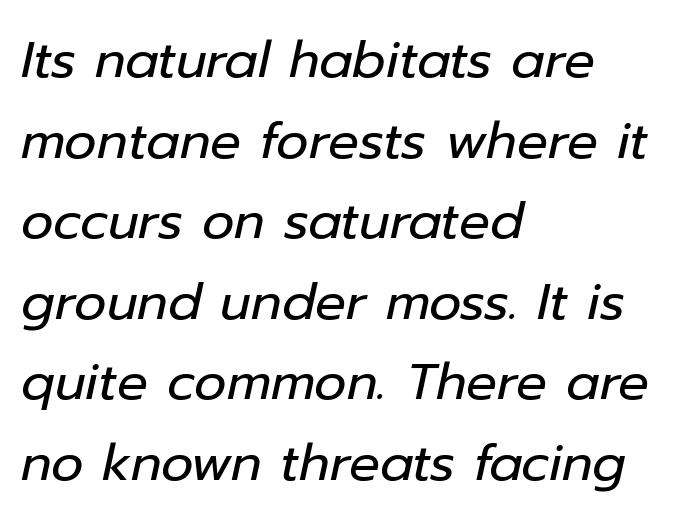
Q: Is the text bold? A: No.
Q: Is the text italic (slanted)? A: Yes, it leans right by about 12 degrees.
Q: Is the text underlined? A: No.
Q: How is the paragraph aligned? A: Left-aligned.
Q: Is the spacing between letters normal or unusually wide? A: Normal.
Q: Is the spacing between lines tight, normal or loose? A: Normal.
Q: Width (condensed, normal, or wide)? A: Normal.
Q: Stroke contrast? A: Low.
Q: x-height? A: Medium.
Q: Monospaced? A: No.
